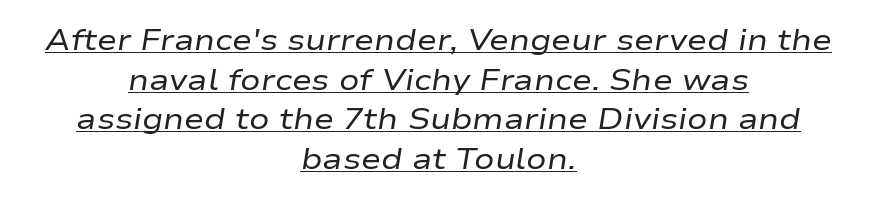
The image shows 30 px regular-weight, wide type, italic (leaning right); set centered, normal line spacing (1.32x), normal letter spacing, underlined; low stroke contrast and a medium x-height.
